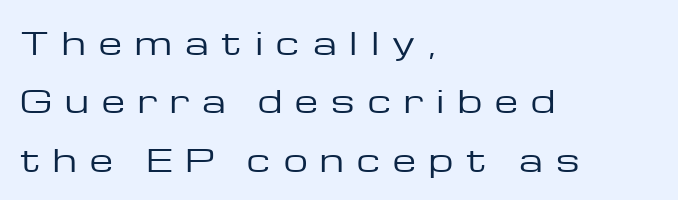
The image shows 30 px regular-weight, wide sans-serif type, upright; set left-aligned, loose line spacing (1.95x), unusually wide letter spacing (+0.44 em), not underlined; low stroke contrast and a medium x-height.
